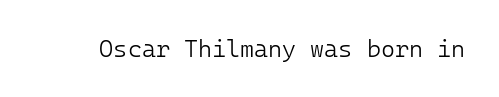
Q: Is the text bold? A: No.
Q: Is the text italic (slanted)? A: No, it is upright.
Q: Is the text underlined? A: No.
Q: Is the spacing between letters normal or unusually wide? A: Normal.
